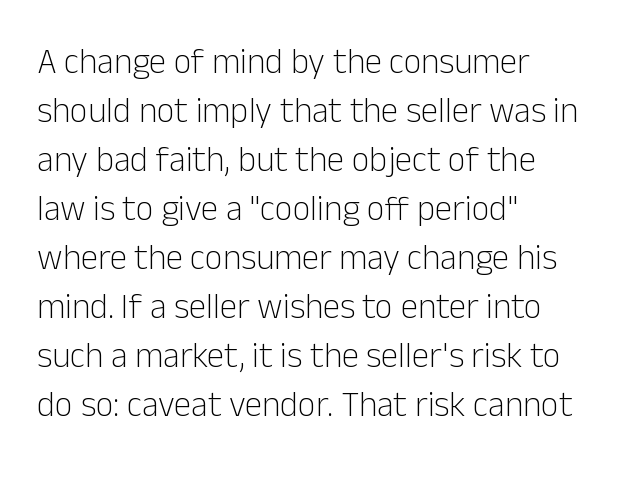
Q: Is the text bold? A: No.
Q: Is the text italic (slanted)? A: No, it is upright.
Q: Is the typeface a serif or a sans-serif typeface? A: Sans-serif.
Q: Is the text underlined? A: No.
Q: How is the paragraph aligned? A: Left-aligned.
Q: Is the spacing between letters normal or unusually wide? A: Normal.
Q: Is the spacing between lines tight, normal or loose? A: Normal.
Q: Width (condensed, normal, or wide)? A: Normal.
Q: Stroke contrast? A: Low.
Q: x-height? A: Medium.
Q: Monospaced? A: No.
